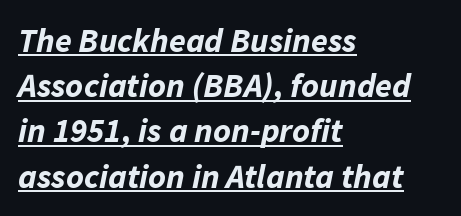
The image shows 34 px bold type, italic (leaning right); set left-aligned, normal line spacing (1.33x), normal letter spacing, underlined; low stroke contrast and a medium x-height.
